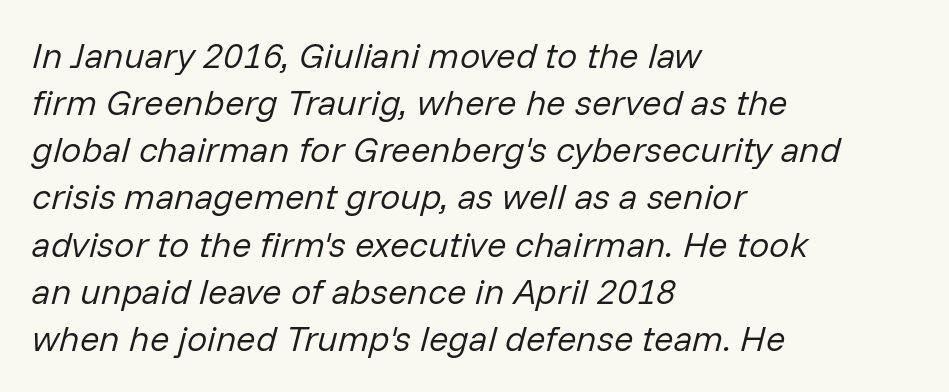
{"italic": "yes", "lean": "right", "slant_degrees": 14, "bold": "no", "weight": "regular", "width": "normal", "stroke_contrast": "low", "x_height": "medium", "monospaced": "no", "underline": "no", "align": "left", "line_spacing": "normal", "line_spacing_ratio": 1.31, "letter_spacing": "normal", "letter_spacing_em": 0.0, "glyph_px": 36}
